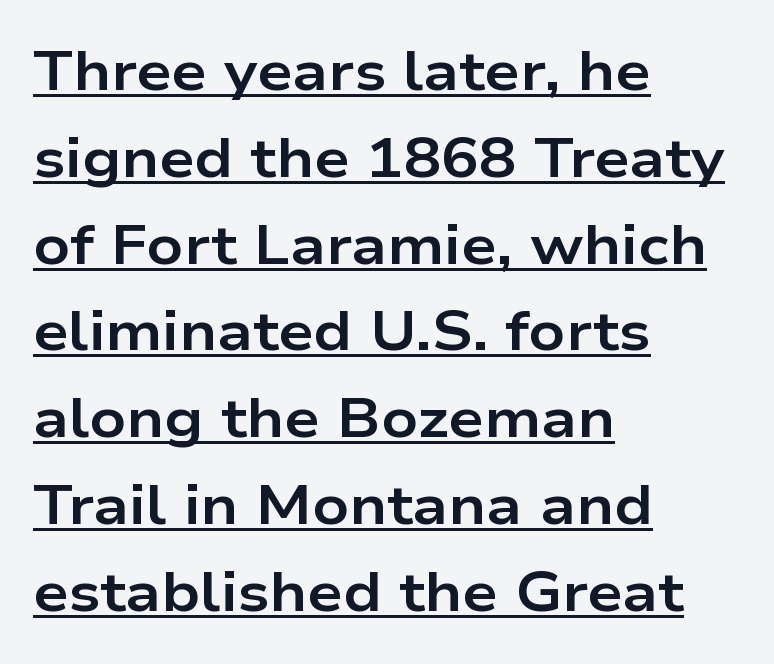
Q: Is the text bold? A: Yes.
Q: Is the text italic (slanted)? A: No, it is upright.
Q: Is the typeface a serif or a sans-serif typeface? A: Sans-serif.
Q: Is the text underlined? A: Yes.
Q: How is the paragraph aligned? A: Left-aligned.
Q: Is the spacing between letters normal or unusually wide? A: Normal.
Q: Is the spacing between lines tight, normal or loose? A: Normal.
Q: Width (condensed, normal, or wide)? A: Wide.
Q: Stroke contrast? A: Low.
Q: x-height? A: Medium.
Q: Monospaced? A: No.
